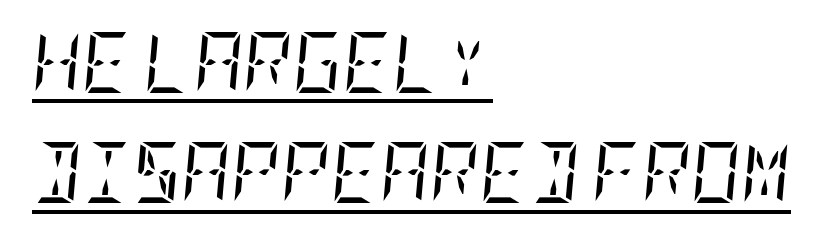
Q: Is the text bold? A: No.
Q: Is the text italic (slanted)? A: Yes, it leans right by about 5 degrees.
Q: Is the typeface a serif or a sans-serif typeface? A: Serif.
Q: Is the text underlined? A: Yes.
Q: How is the paragraph aligned? A: Left-aligned.
Q: Is the spacing between letters normal or unusually wide? A: Normal.
Q: Width (condensed, normal, or wide)? A: Condensed.
Q: Stroke contrast? A: Low.
Q: x-height? A: Large.
